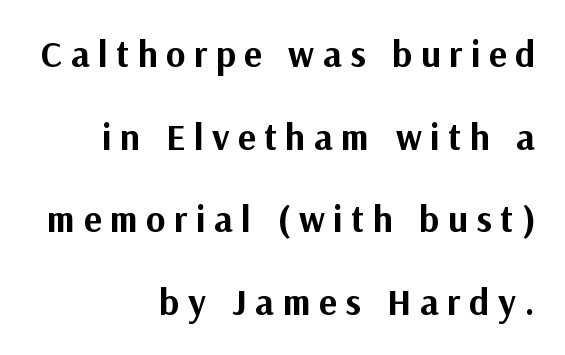
{"serif": "no", "italic": "no", "bold": "yes", "weight": "bold", "width": "normal", "stroke_contrast": "medium", "x_height": "medium", "monospaced": "no", "underline": "no", "align": "right", "line_spacing": "loose", "line_spacing_ratio": 2.23, "letter_spacing": "wide", "letter_spacing_em": 0.23, "glyph_px": 37}
